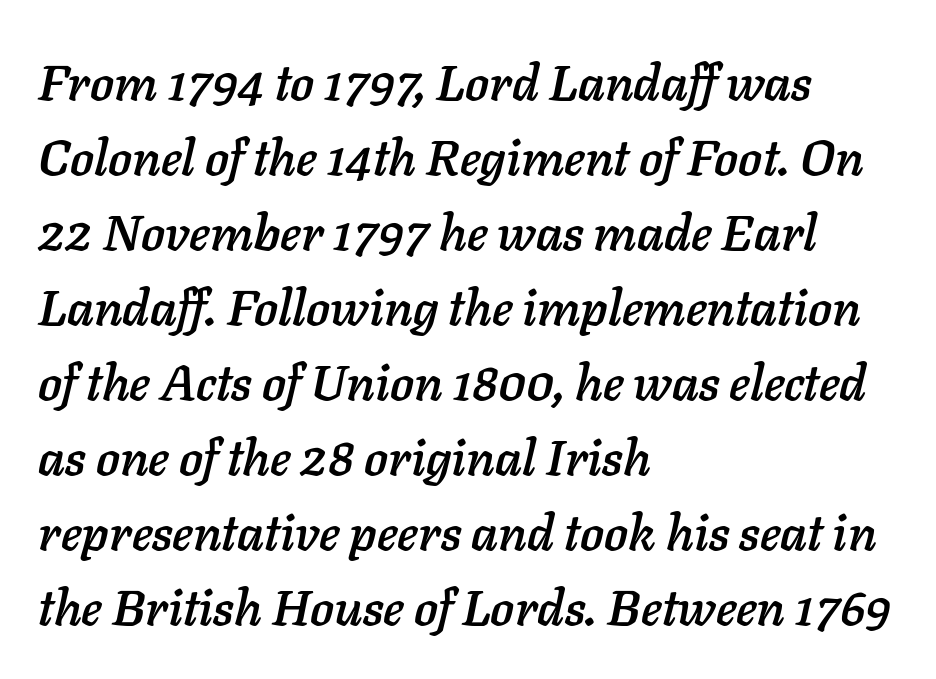
The image shows 50 px text type, italic (leaning right); set left-aligned, normal line spacing (1.5x), normal letter spacing, not underlined; low stroke contrast and a medium x-height.
